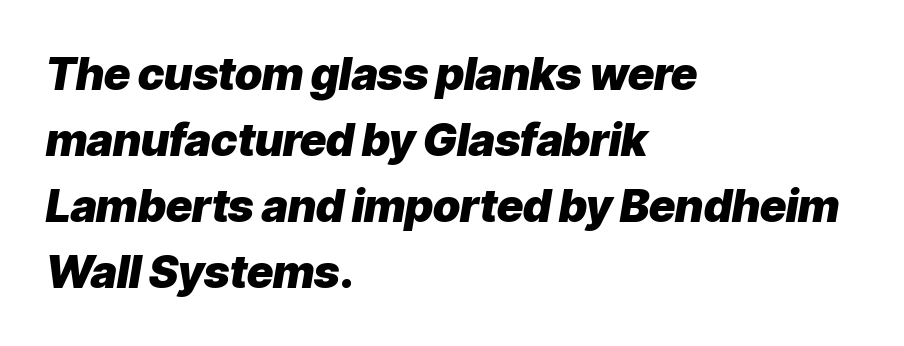
Q: Is the text bold? A: Yes.
Q: Is the text italic (slanted)? A: Yes, it leans right by about 9 degrees.
Q: Is the text underlined? A: No.
Q: How is the paragraph aligned? A: Left-aligned.
Q: Is the spacing between letters normal or unusually wide? A: Normal.
Q: Is the spacing between lines tight, normal or loose? A: Normal.
Q: Width (condensed, normal, or wide)? A: Normal.
Q: Stroke contrast? A: Low.
Q: x-height? A: Medium.
Q: Monospaced? A: No.
